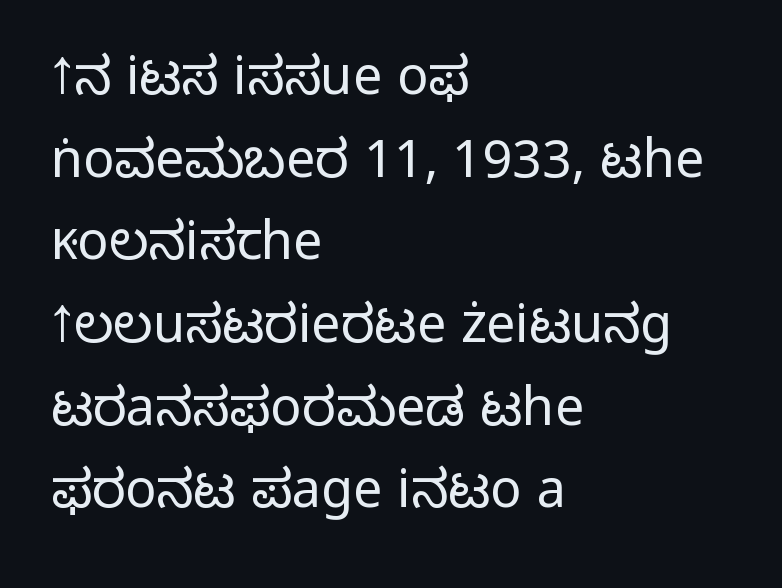
Q: Is the text bold? A: No.
Q: Is the text italic (slanted)? A: No, it is upright.
Q: Is the typeface a serif or a sans-serif typeface? A: Sans-serif.
Q: Is the text underlined? A: No.
Q: How is the paragraph aligned? A: Left-aligned.
Q: Is the spacing between letters normal or unusually wide? A: Normal.
Q: Is the spacing between lines tight, normal or loose? A: Normal.
Q: Width (condensed, normal, or wide)? A: Normal.
Q: Stroke contrast? A: Low.
Q: x-height? A: Medium.
Q: Monospaced? A: No.
